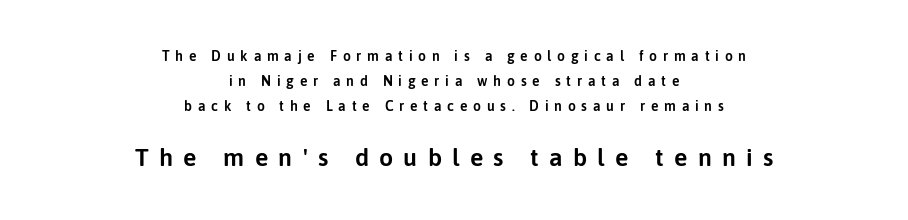
{"italic": "no", "underline": "no", "align": "center", "line_spacing_ratio": 1.79, "letter_spacing": "wide", "letter_spacing_em": 0.41, "larger_block": "second", "size_ratio": 1.79, "glyph_px": 25}
